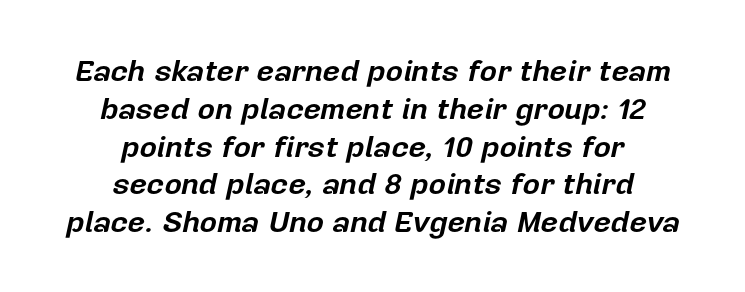
The image shows 30 px bold type, italic (leaning right); set centered, normal line spacing (1.26x), normal letter spacing, not underlined; low stroke contrast and a medium x-height.
